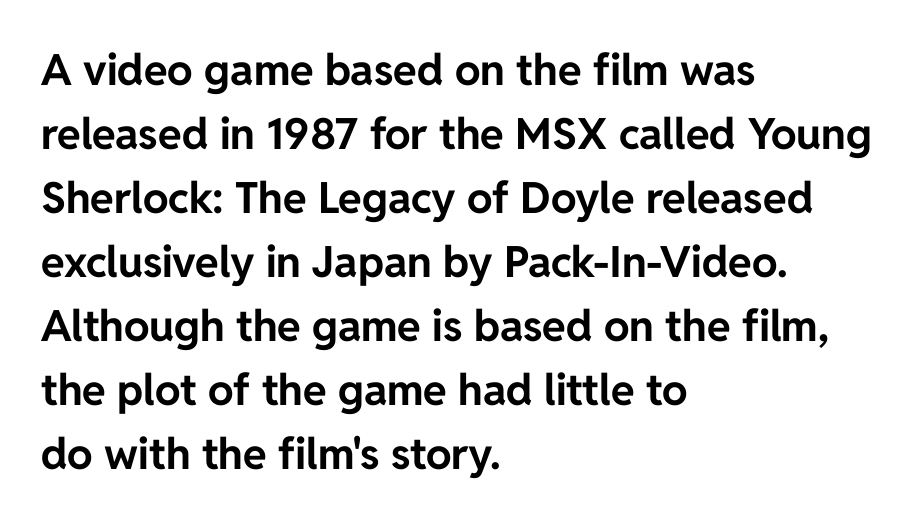
{"serif": "no", "italic": "no", "bold": "yes", "weight": "bold", "width": "normal", "stroke_contrast": "low", "x_height": "medium", "monospaced": "no", "underline": "no", "align": "left", "line_spacing": "normal", "line_spacing_ratio": 1.49, "letter_spacing": "normal", "letter_spacing_em": 0.0, "glyph_px": 43}
